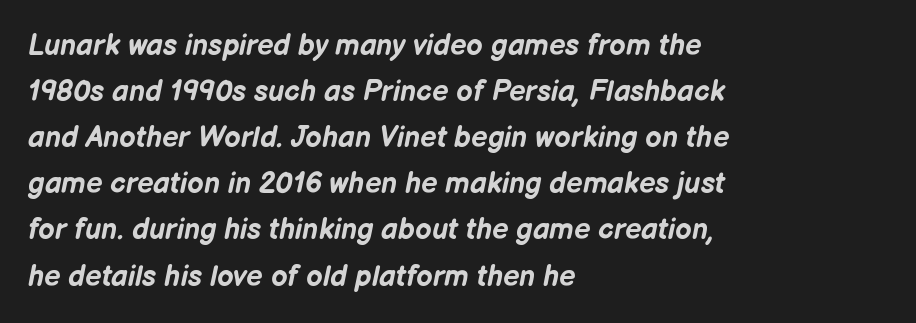
The passage shown is typed in a proportional face where columns would drift. Check the space under the baseline: it is left empty. Is the letter spacing exaggerated? No — it looks like the ordinary default. One-word summary of the alignment: left.
